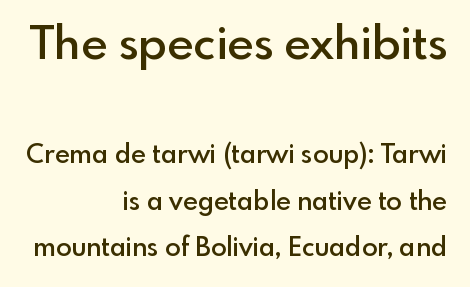
These words are printed semibold, heavier than regular yet not bold. The letters in the upper block stand taller than those in the block below. Think of a printed novel: that variable character pitch is what you see here. Glyph-to-glyph distance matches everyday printed text. Leftover space on each line is placed entirely before the opening word.
